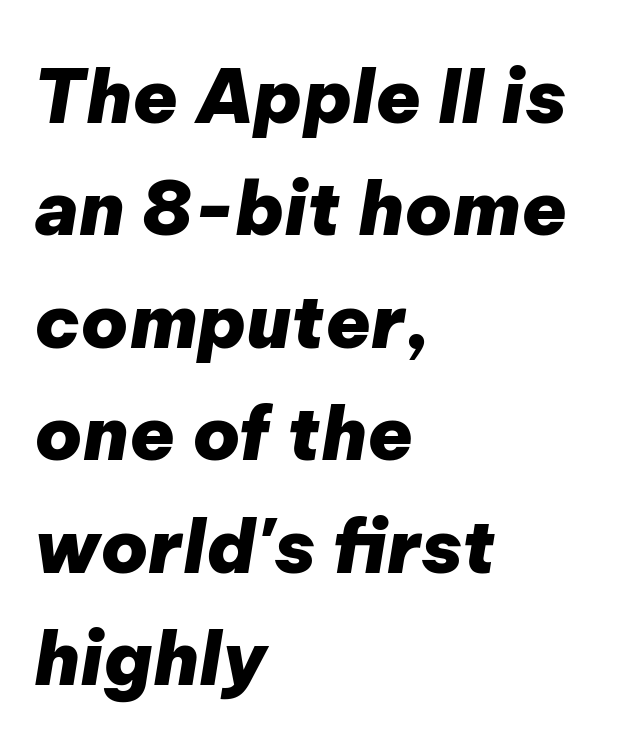
Q: Is the text bold? A: Yes.
Q: Is the text italic (slanted)? A: Yes, it leans right by about 9 degrees.
Q: Is the text underlined? A: No.
Q: How is the paragraph aligned? A: Left-aligned.
Q: Is the spacing between letters normal or unusually wide? A: Normal.
Q: Is the spacing between lines tight, normal or loose? A: Normal.
Q: Width (condensed, normal, or wide)? A: Normal.
Q: Stroke contrast? A: Low.
Q: x-height? A: Medium.
Q: Monospaced? A: No.
